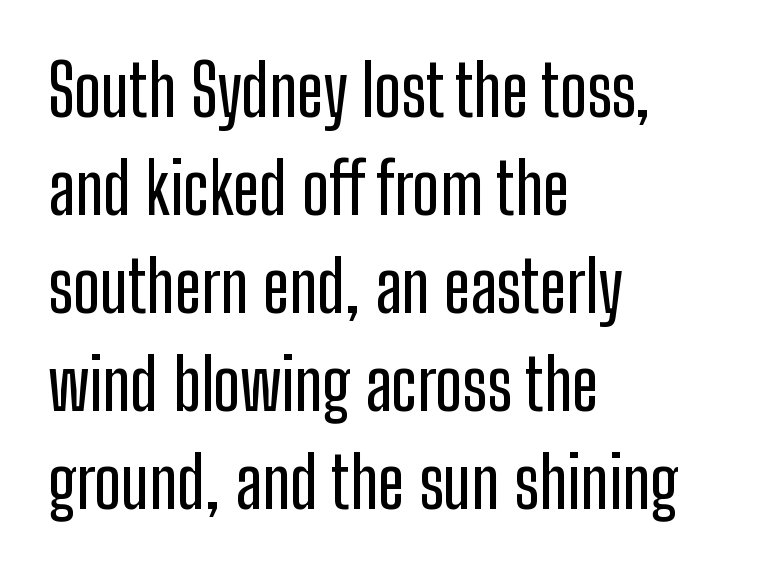
The image shows 70 px condensed sans-serif type, upright; set left-aligned, normal line spacing (1.4x), normal letter spacing, not underlined; low stroke contrast and a medium x-height.
